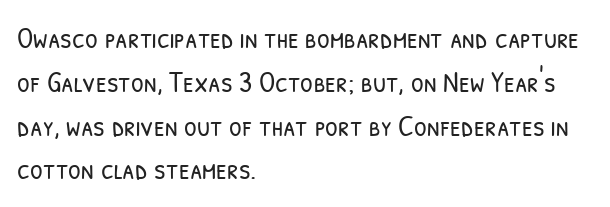
Q: Is the text bold? A: No.
Q: Is the typeface a serif or a sans-serif typeface? A: Sans-serif.
Q: Is the text underlined? A: No.
Q: How is the paragraph aligned? A: Left-aligned.
Q: Is the spacing between letters normal or unusually wide? A: Normal.
Q: Is the spacing between lines tight, normal or loose? A: Normal.
Q: Width (condensed, normal, or wide)? A: Condensed.
Q: Stroke contrast? A: Low.
Q: x-height? A: Medium.
Q: Monospaced? A: No.
